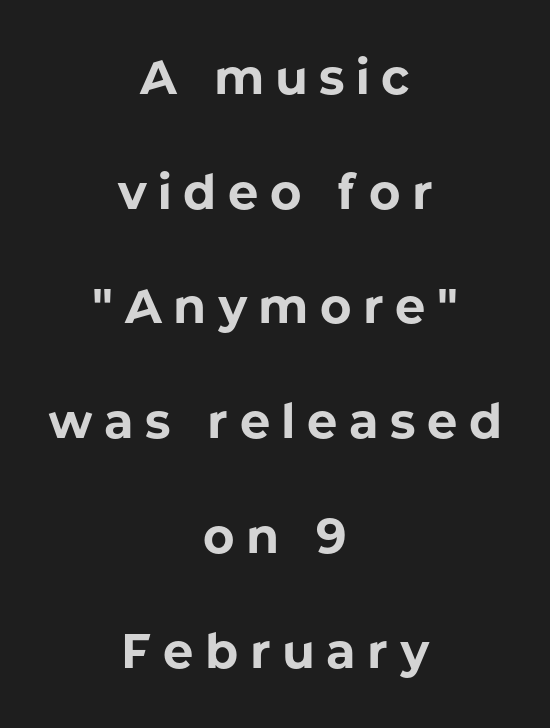
The whitespace from short lines is split evenly between both sides. Compared with an ordinary text face, these strokes are far heavier — a full bold. Unmarked baselines from the first word to the last. If you measured baseline to baseline, you'd find a long distance. Looks like regular typesetting: each glyph gets only the width it needs. The designer went with a sans here, leaving each stem footless.
